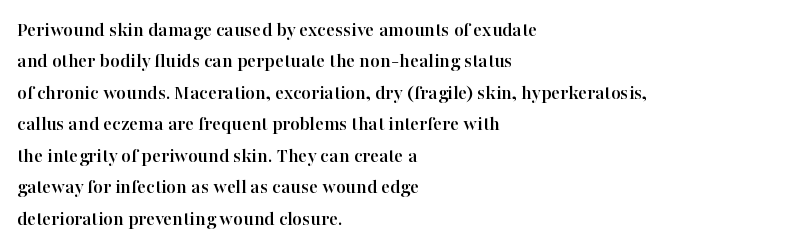
Unmarked baselines from the first word to the last. Every character sits straight up, as roman type does. The lines in this sample share a left origin and differ only in where they stop. Summary of vertical rhythm: regular, with standard interline spacing. Inter-character spacing is left at the font's built-in metrics.
